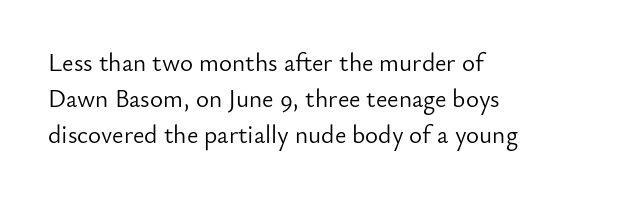
{"italic": "no", "bold": "no", "underline": "no", "align": "left", "line_spacing": "normal", "line_spacing_ratio": 1.44, "letter_spacing": "normal", "letter_spacing_em": 0.0, "glyph_px": 25}
